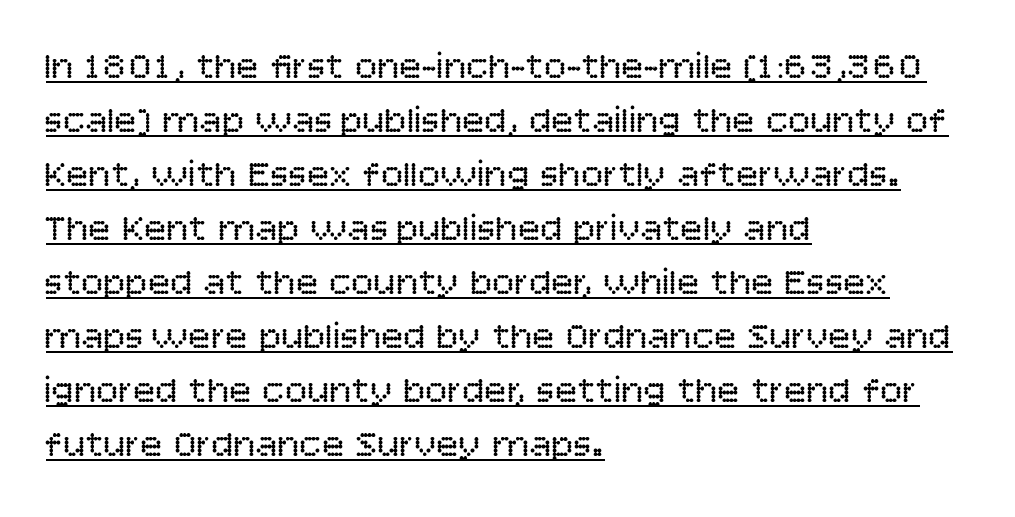
The image shows 37 px regular-weight sans-serif type, upright; set left-aligned, normal line spacing (1.46x), normal letter spacing, underlined; low stroke contrast and a large x-height.
